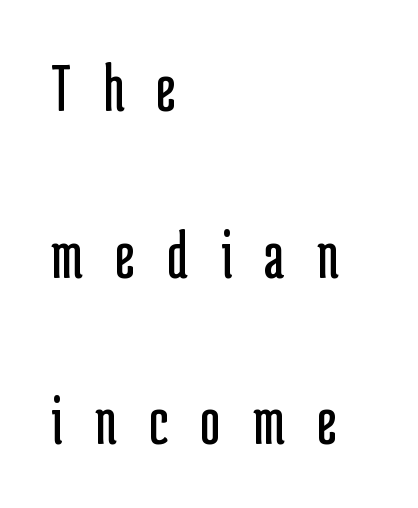
{"serif": "no", "italic": "no", "bold": "no", "weight": "regular", "width": "condensed", "stroke_contrast": "low", "x_height": "medium", "monospaced": "no", "underline": "no", "align": "left", "line_spacing": "loose", "line_spacing_ratio": 2.38, "letter_spacing": "wide", "letter_spacing_em": 0.46, "glyph_px": 70}
